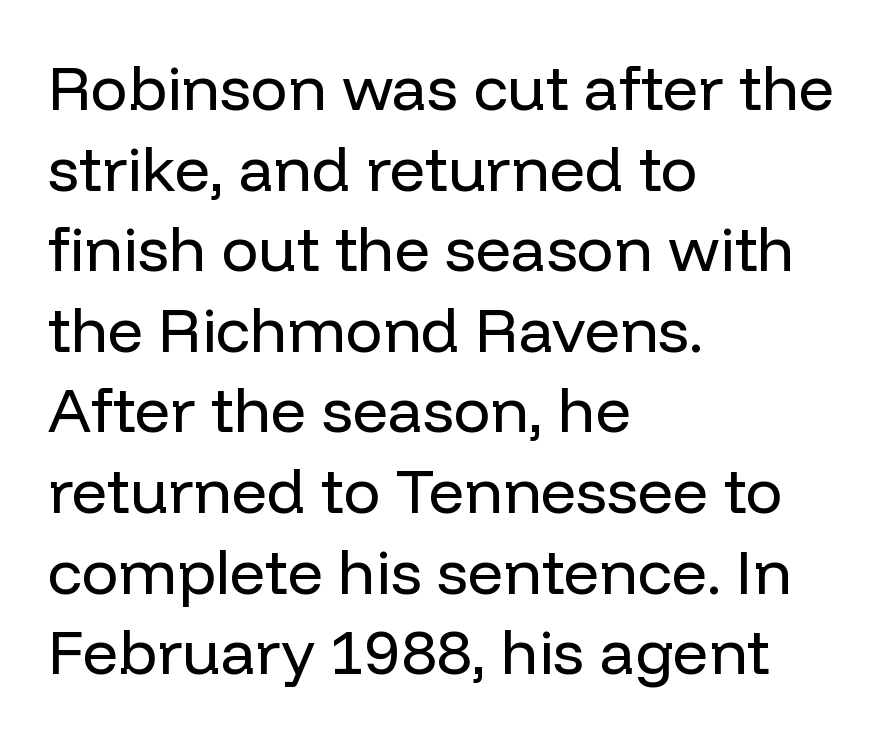
The image shows 62 px regular-weight sans-serif type, upright; set left-aligned, normal line spacing (1.3x), normal letter spacing, not underlined; low stroke contrast and a medium x-height.
